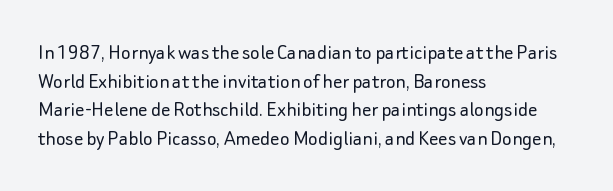
Q: Is the text bold? A: No.
Q: Is the text italic (slanted)? A: No, it is upright.
Q: Is the text underlined? A: No.
Q: How is the paragraph aligned? A: Left-aligned.
Q: Is the spacing between letters normal or unusually wide? A: Normal.
Q: Is the spacing between lines tight, normal or loose? A: Normal.
